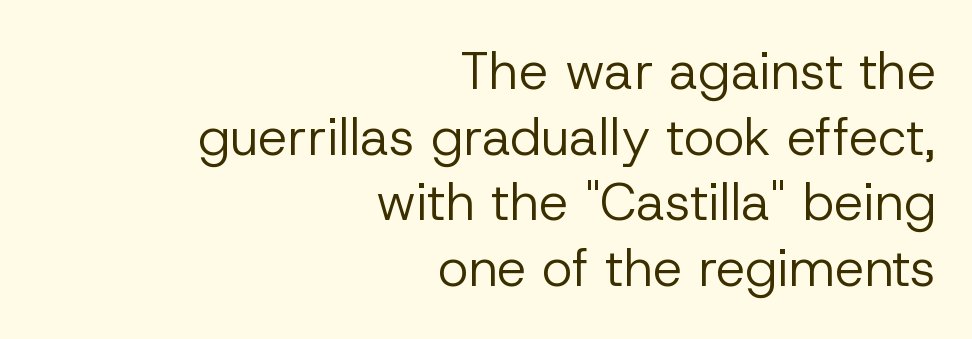
{"serif": "no", "italic": "no", "bold": "no", "weight": "regular", "width": "normal", "stroke_contrast": "low", "x_height": "medium", "monospaced": "no", "underline": "no", "align": "right", "line_spacing": "normal", "line_spacing_ratio": 1.26, "letter_spacing": "normal", "letter_spacing_em": 0.0, "glyph_px": 52}
